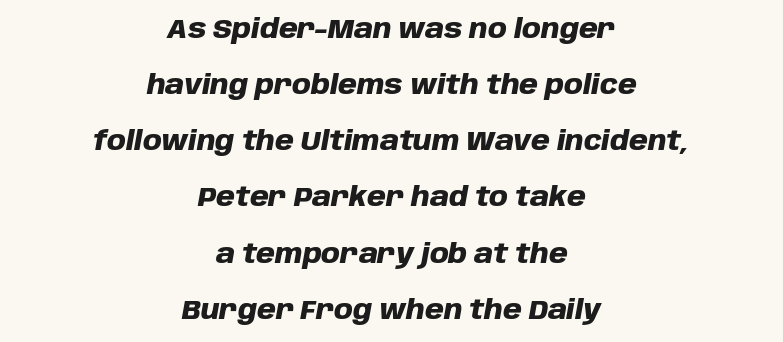
{"italic": "yes", "lean": "right", "slant_degrees": 10, "bold": "yes", "underline": "no", "align": "center", "line_spacing": "loose", "line_spacing_ratio": 2.08, "letter_spacing": "normal", "letter_spacing_em": 0.0, "glyph_px": 27}
